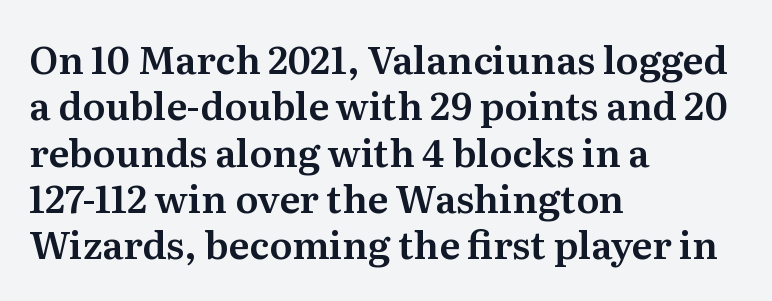
{"serif": "yes", "italic": "no", "width": "normal", "stroke_contrast": "medium", "x_height": "medium", "monospaced": "no", "underline": "no", "align": "left", "line_spacing_ratio": 1.22, "letter_spacing": "normal", "letter_spacing_em": 0.0, "glyph_px": 38}
